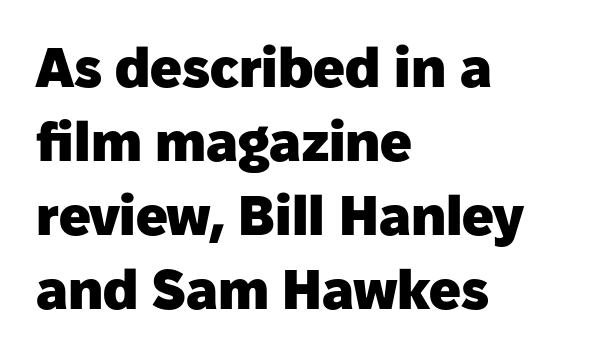
Clear beneath every line of the passage. Type style note: lacks serifs. Characters follow at the spacing the type designer built in. Strokes here are thick enough to call this a true bold. If you drew a ruler down the left edge, every line would touch it. Think of a printed novel: that variable character pitch is what you see here.
